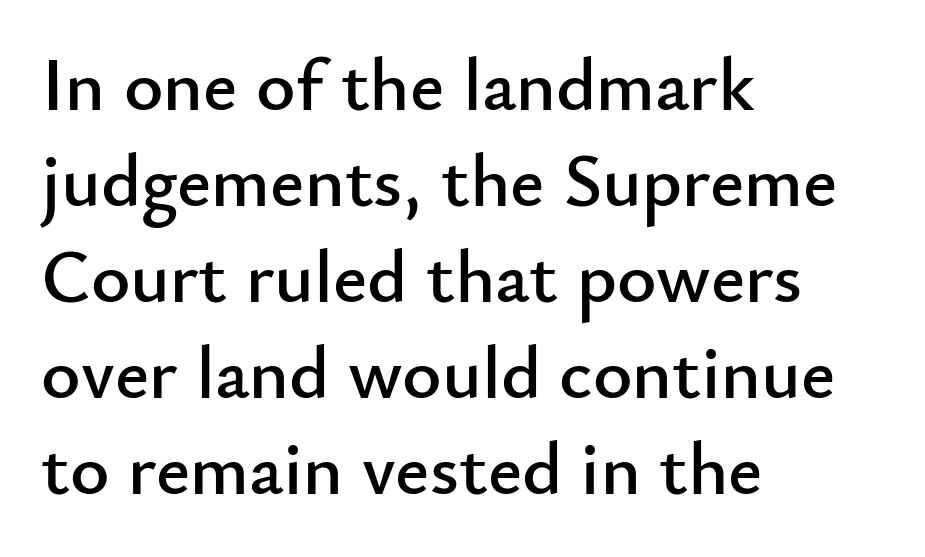
{"serif": "no", "italic": "no", "width": "normal", "stroke_contrast": "low", "x_height": "small", "monospaced": "no", "underline": "no", "align": "left", "line_spacing": "normal", "line_spacing_ratio": 1.28, "letter_spacing": "normal", "letter_spacing_em": 0.0, "glyph_px": 75}
